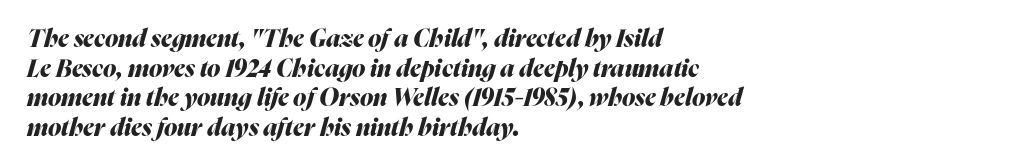
This sample uses an oblique cut, with every glyph tilted off the vertical. Caption: standard tracking, unaltered. Type without underlining. These lines carry a lot of weight — the face is fully bold. Leftover space on each line is placed entirely after the last word.
